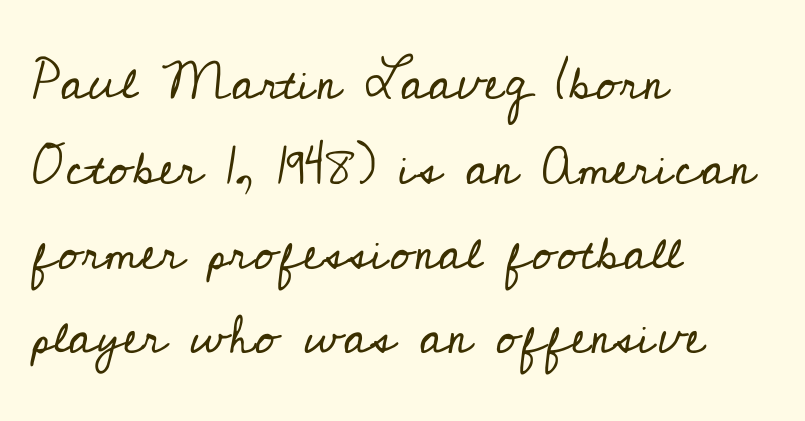
Q: Is the text bold? A: No.
Q: Is the text italic (slanted)? A: Yes.
Q: Is the typeface a serif or a sans-serif typeface? A: Serif.
Q: Is the text underlined? A: No.
Q: How is the paragraph aligned? A: Left-aligned.
Q: Is the spacing between letters normal or unusually wide? A: Normal.
Q: Is the spacing between lines tight, normal or loose? A: Normal.
Q: Width (condensed, normal, or wide)? A: Normal.
Q: Stroke contrast? A: Low.
Q: x-height? A: Small.
Q: Monospaced? A: No.
